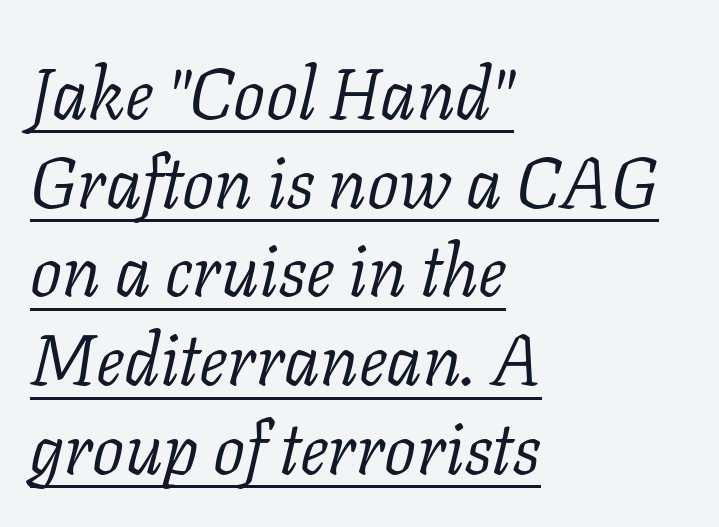
The image shows 71 px light serif type, italic (leaning right); set left-aligned, normal line spacing (1.25x), normal letter spacing, underlined; low stroke contrast and a medium x-height.
